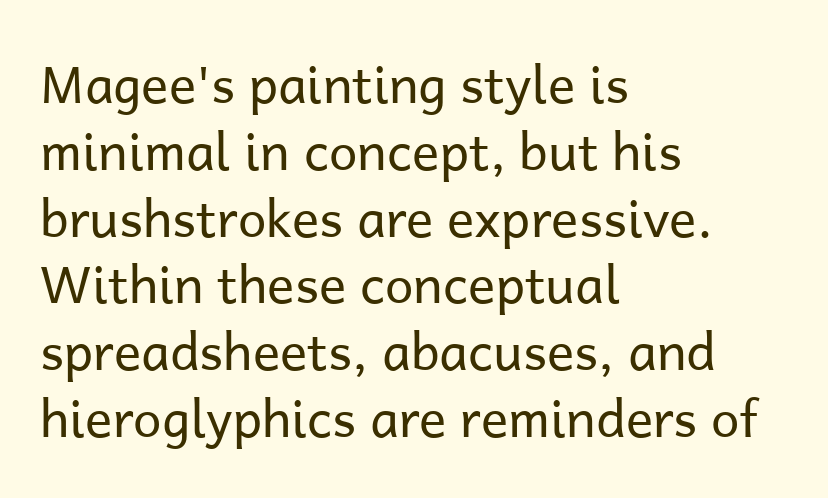
{"serif": "no", "italic": "no", "bold": "no", "weight": "regular", "width": "normal", "stroke_contrast": "low", "x_height": "medium", "monospaced": "no", "underline": "no", "align": "left", "line_spacing": "normal", "line_spacing_ratio": 1.31, "letter_spacing": "normal", "letter_spacing_em": 0.0, "glyph_px": 51}
